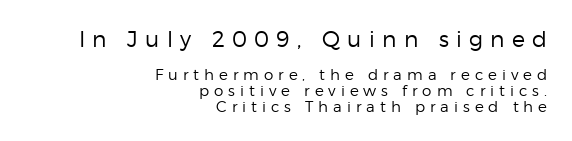
{"italic": "no", "bold": "no", "underline": "no", "align": "right", "line_spacing": "tight", "line_spacing_ratio": 1.04, "letter_spacing": "wide", "letter_spacing_em": 0.33, "larger_block": "first", "size_ratio": 1.47, "glyph_px": 22}
